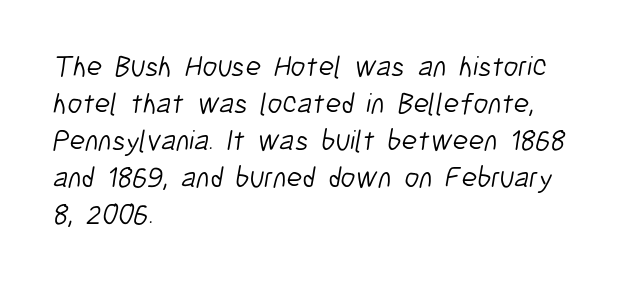
The image shows 29 px light, condensed sans-serif type; set left-aligned, normal line spacing (1.28x), normal letter spacing, not underlined; low stroke contrast and a medium x-height.
